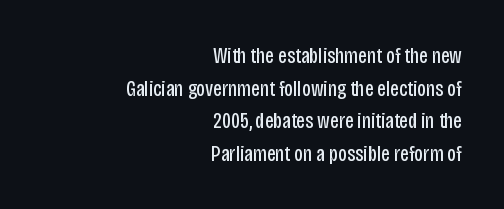
Q: Is the text bold? A: No.
Q: Is the text italic (slanted)? A: No, it is upright.
Q: Is the text underlined? A: No.
Q: How is the paragraph aligned? A: Right-aligned.
Q: Is the spacing between letters normal or unusually wide? A: Normal.
Q: Is the spacing between lines tight, normal or loose? A: Normal.
